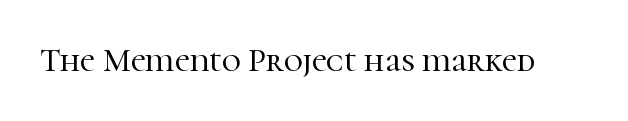
Q: Is the text italic (slanted)? A: No, it is upright.
Q: Is the typeface a serif or a sans-serif typeface? A: Serif.
Q: Is the text underlined? A: No.
Q: Is the spacing between letters normal or unusually wide? A: Normal.
Q: Width (condensed, normal, or wide)? A: Normal.
Q: Stroke contrast? A: High.
Q: x-height? A: Medium.
Q: Monospaced? A: No.
